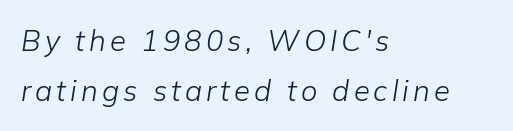
The image shows 29 px light type, italic (leaning right); set left-aligned, line spacing 1.73x, not underlined; low stroke contrast and a medium x-height.
